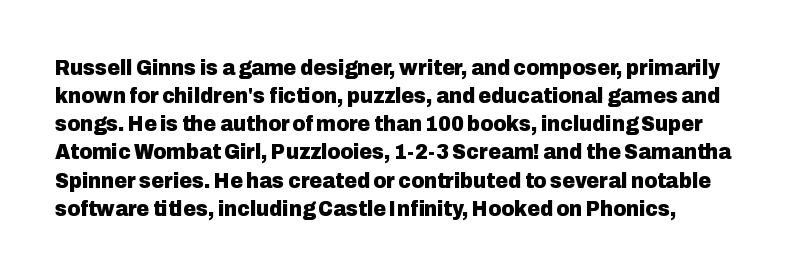
Q: Is the text bold? A: Yes.
Q: Is the text italic (slanted)? A: No, it is upright.
Q: Is the text underlined? A: No.
Q: Is the spacing between letters normal or unusually wide? A: Normal.
Q: Is the spacing between lines tight, normal or loose? A: Normal.
